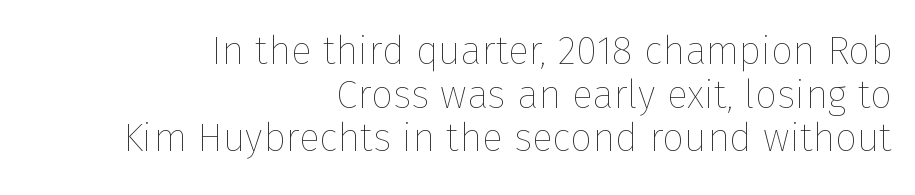
{"italic": "no", "bold": "no", "weight": "thin", "width": "normal", "stroke_contrast": "low", "x_height": "medium", "monospaced": "no", "underline": "no", "align": "right", "line_spacing": "tight", "line_spacing_ratio": 1.12, "letter_spacing": "normal", "letter_spacing_em": 0.0, "glyph_px": 39}
